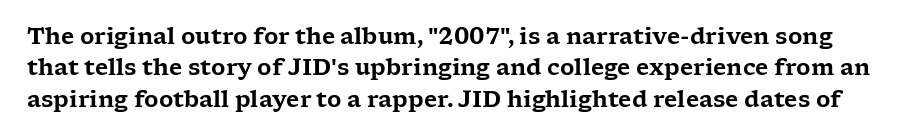
Underline: absent. The typography opts for an upright posture over an oblique one. Does extra space separate the letters? No, they use regular spacing. Vertically, the passage feels balanced, rows spaced as you'd expect.
